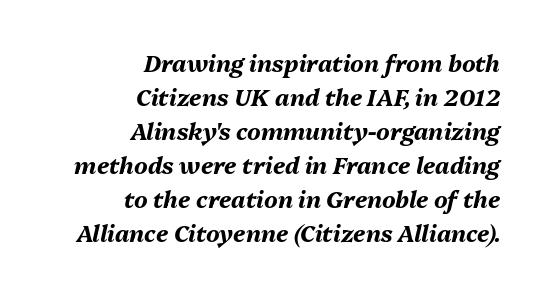
The image shows 23 px bold type, italic (leaning right); set right-aligned, normal line spacing (1.48x), normal letter spacing, not underlined.
